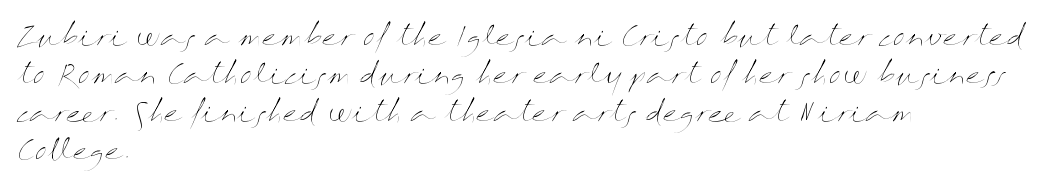
{"bold": "no", "underline": "no", "align": "left", "line_spacing": "normal", "line_spacing_ratio": 1.41, "letter_spacing": "normal", "letter_spacing_em": 0.0, "glyph_px": 27}
